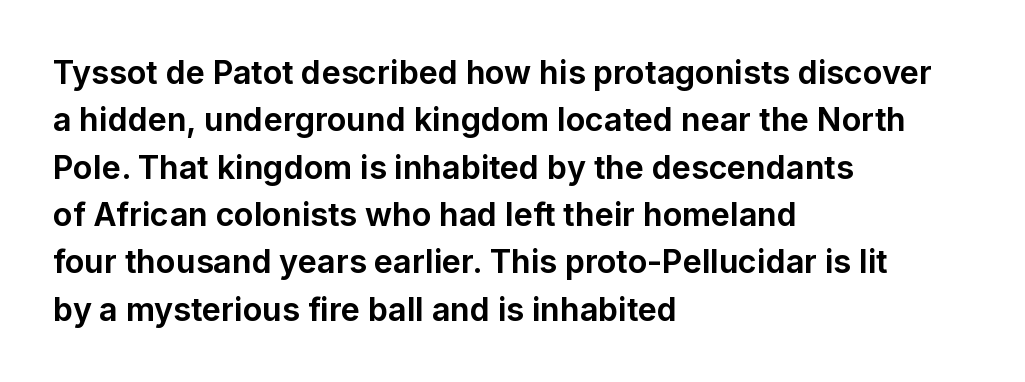
The image shows 32 px bold sans-serif type, upright; set left-aligned, normal line spacing (1.48x), normal letter spacing, not underlined; low stroke contrast and a medium x-height.
